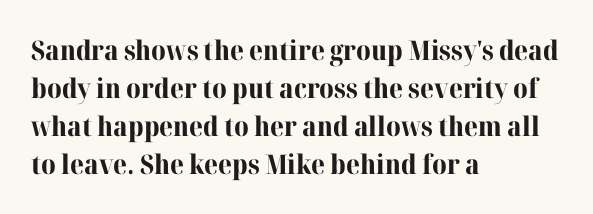
{"italic": "no", "bold": "yes", "underline": "no", "align": "left", "line_spacing": "normal", "line_spacing_ratio": 1.41, "letter_spacing": "normal", "letter_spacing_em": 0.0, "glyph_px": 27}
